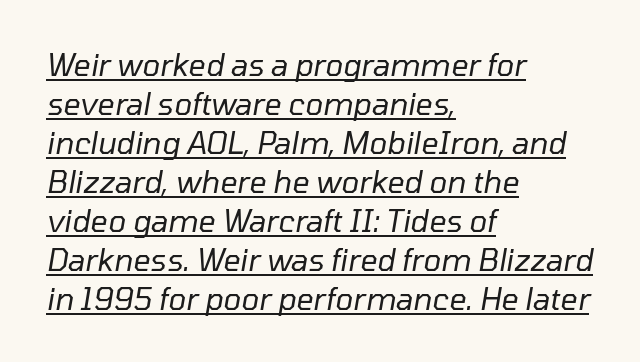
{"italic": "yes", "lean": "right", "slant_degrees": 10, "bold": "no", "weight": "regular", "width": "normal", "stroke_contrast": "low", "x_height": "medium", "monospaced": "no", "underline": "yes", "align": "left", "line_spacing": "normal", "line_spacing_ratio": 1.3, "letter_spacing": "normal", "letter_spacing_em": 0.0, "glyph_px": 30}
